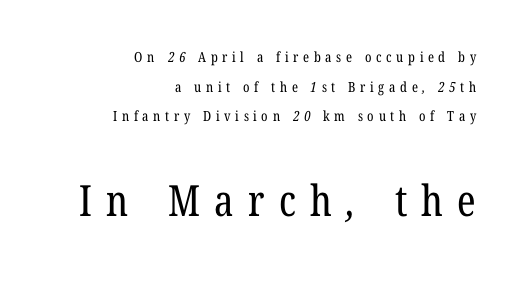
A great deal of white space separates one row of letters from the next. Descenders are the only things crossing below the line. Weight class: somewhere from thin through regular. The text block is weighted toward the right margin, trailing off unevenly leftward. Character widths vary here, with narrow letters taking less room than wide ones. A typesetter would label this face a serif.
